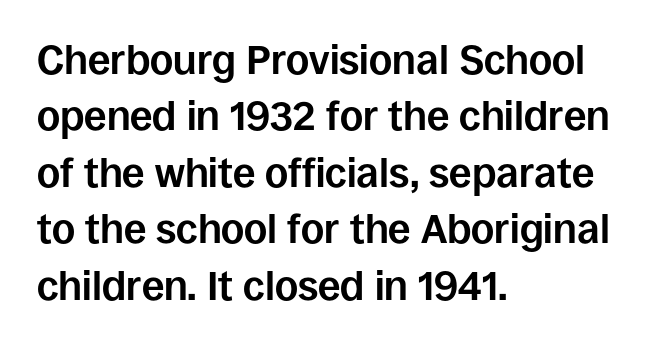
The image shows 40 px bold sans-serif type, upright; set left-aligned, normal line spacing (1.41x), normal letter spacing, not underlined; low stroke contrast and a large x-height.
